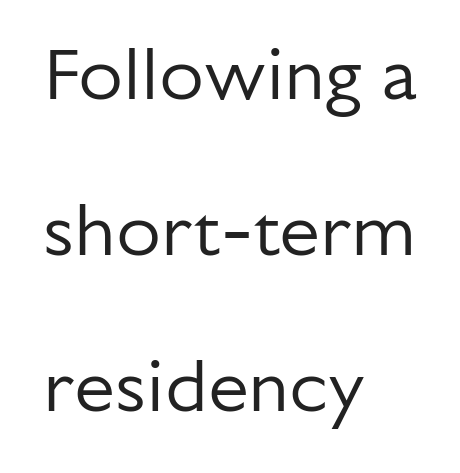
{"serif": "no", "italic": "no", "bold": "no", "weight": "regular", "width": "normal", "stroke_contrast": "low", "x_height": "medium", "monospaced": "no", "underline": "no", "align": "left", "line_spacing": "loose", "line_spacing_ratio": 2.14, "letter_spacing": "normal", "letter_spacing_em": 0.0, "glyph_px": 73}
